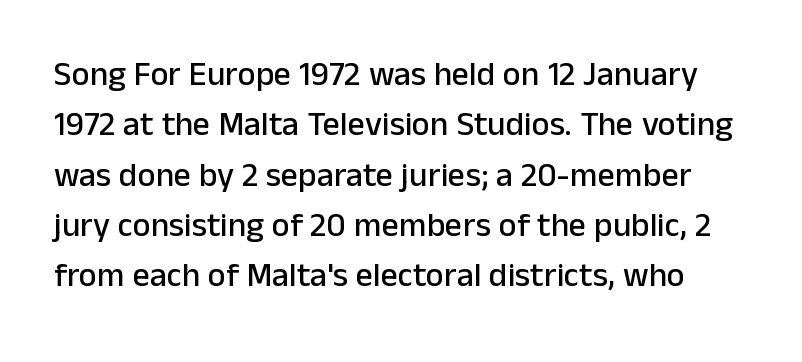
The lettering holds an erect, upright posture throughout. Glance below the letters and you will spot only blank space. The letters advance in unequal steps, a hallmark of proportional type. Tracking here is standard; glyphs follow each other at the usual distance. Compared with typical paragraphs, the rows here are spaced about the same.
